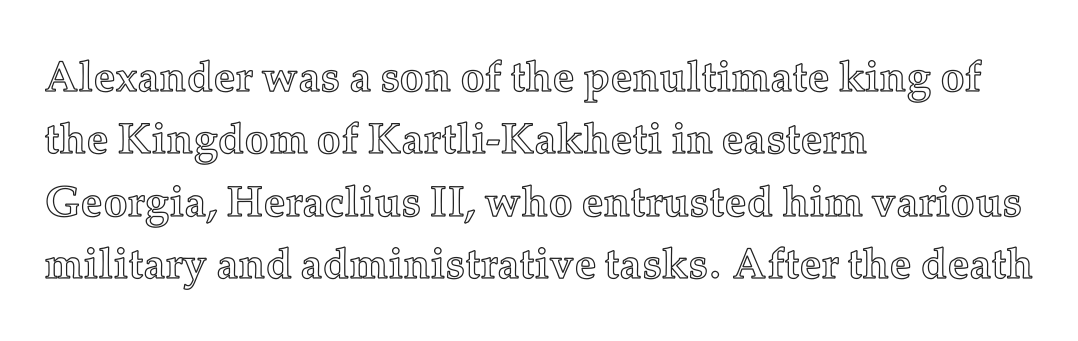
Nobody drew a line under any word here. Notice how descenders clear the ascenders below comfortably — that's standard leading. A typesetter would mark this as roman, not italic. These lines are set flush left with a ragged right edge. What stands out about the letter spacing? Nothing — it is the standard amount. The passage shown is typed in a proportional face where columns would drift.
